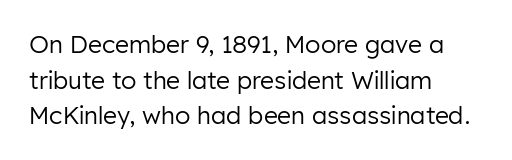
No italicization has been applied; the sample stays upright. Each line starts at the same left margin while the right side varies. Weight: regular or lighter. Compared with typical paragraphs, the rows here are spaced about the same. No extra tracking has been applied to these lines. Any mark beneath the type? The region is blank.
